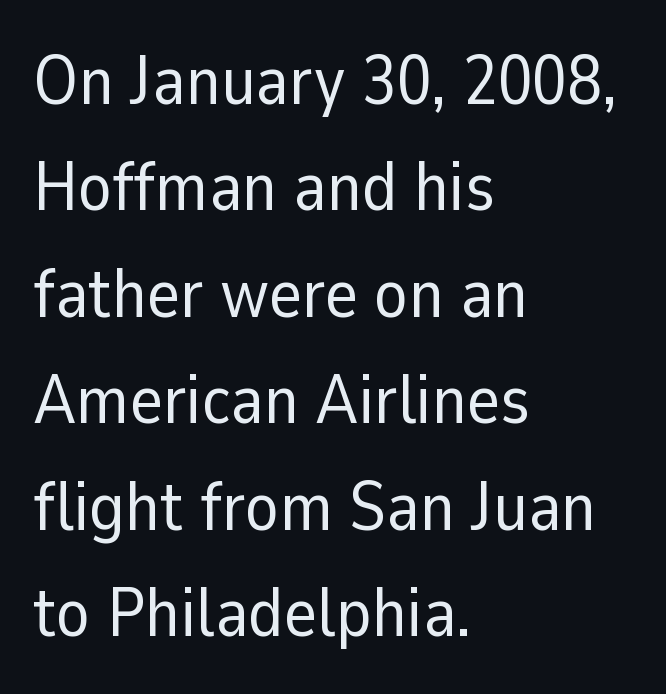
Notice how the passage keeps a crisp vertical edge on the left only. Rows of type keep a routine distance in the vertical direction. There is no visible air inserted between adjacent glyphs. This is not heavy type; no bold has been used. The words here are not underlined.
